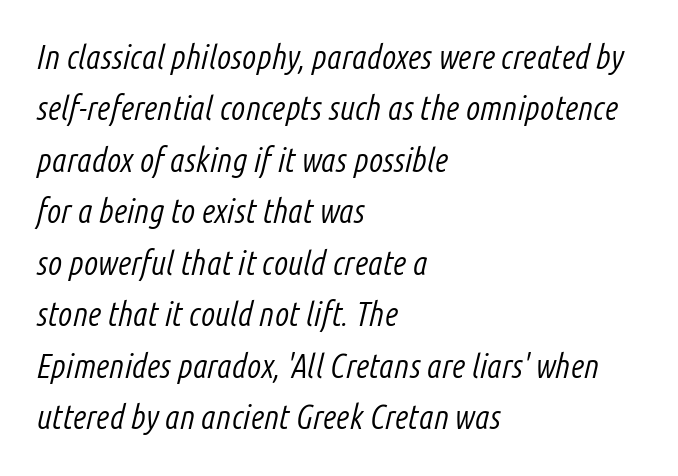
Q: Is the text bold? A: No.
Q: Is the text italic (slanted)? A: Yes, it leans right by about 14 degrees.
Q: Is the text underlined? A: No.
Q: How is the paragraph aligned? A: Left-aligned.
Q: Is the spacing between letters normal or unusually wide? A: Normal.
Q: Is the spacing between lines tight, normal or loose? A: Normal.
Q: Width (condensed, normal, or wide)? A: Condensed.
Q: Stroke contrast? A: Low.
Q: x-height? A: Medium.
Q: Monospaced? A: No.
